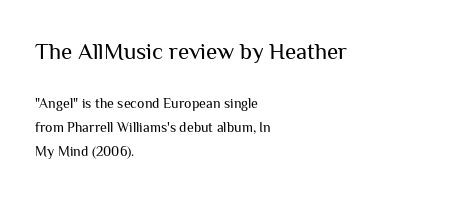
Q: Is the text bold? A: No.
Q: Is the text italic (slanted)? A: No, it is upright.
Q: Is the text underlined? A: No.
Q: How is the paragraph aligned? A: Left-aligned.
Q: Is the spacing between letters normal or unusually wide? A: Normal.
Q: Which block of text is set in a larger size, the first (top) or the second (bottom)? A: The first (top) one.
